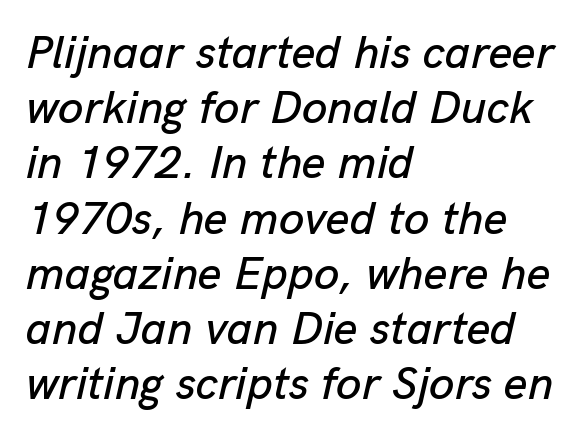
Q: Is the text italic (slanted)? A: Yes, it leans right by about 13 degrees.
Q: Is the text underlined? A: No.
Q: How is the paragraph aligned? A: Left-aligned.
Q: Is the spacing between letters normal or unusually wide? A: Normal.
Q: Width (condensed, normal, or wide)? A: Normal.
Q: Stroke contrast? A: Low.
Q: x-height? A: Medium.
Q: Monospaced? A: No.
